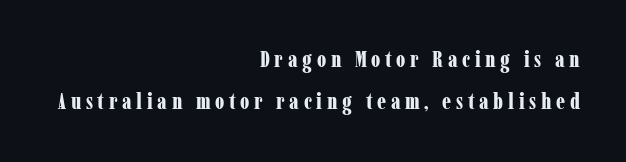
The image shows 22 px bold type, upright; set right-aligned, loose line spacing (1.93x), unusually wide letter spacing (+0.21 em), not underlined.
